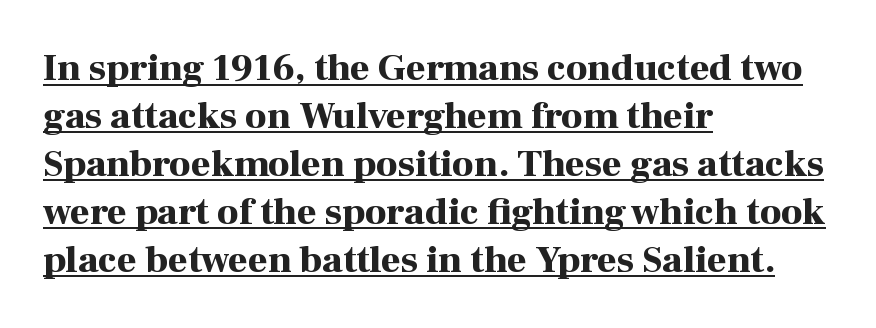
Q: Is the text bold? A: Yes.
Q: Is the text italic (slanted)? A: No, it is upright.
Q: Is the typeface a serif or a sans-serif typeface? A: Serif.
Q: Is the text underlined? A: Yes.
Q: How is the paragraph aligned? A: Left-aligned.
Q: Is the spacing between letters normal or unusually wide? A: Normal.
Q: Is the spacing between lines tight, normal or loose? A: Normal.
Q: Width (condensed, normal, or wide)? A: Normal.
Q: Stroke contrast? A: High.
Q: x-height? A: Medium.
Q: Monospaced? A: No.
